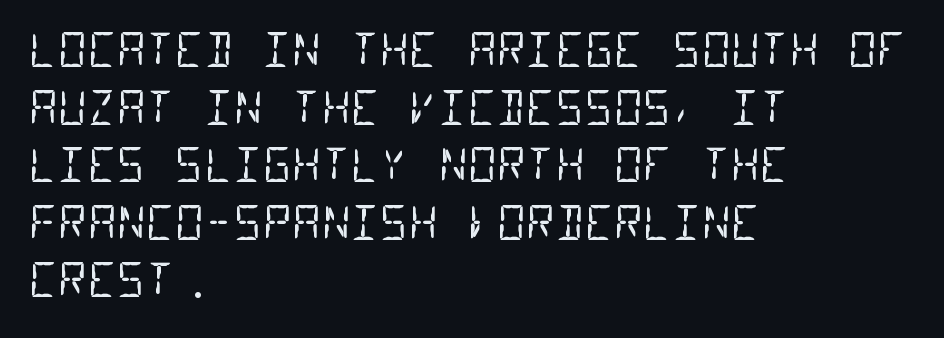
Q: Is the text bold? A: No.
Q: Is the typeface a serif or a sans-serif typeface? A: Sans-serif.
Q: Is the text underlined? A: No.
Q: How is the paragraph aligned? A: Left-aligned.
Q: Is the spacing between letters normal or unusually wide? A: Normal.
Q: Is the spacing between lines tight, normal or loose? A: Normal.
Q: Width (condensed, normal, or wide)? A: Condensed.
Q: Stroke contrast? A: Low.
Q: x-height? A: Large.
Q: Monospaced? A: Yes.
